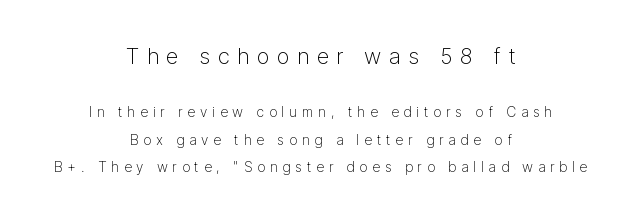
The image shows 22 px text type, upright; set centered, loose line spacing (1.97x), unusually wide letter spacing (+0.34 em), not underlined; the first (top) block is 1.57x larger.
